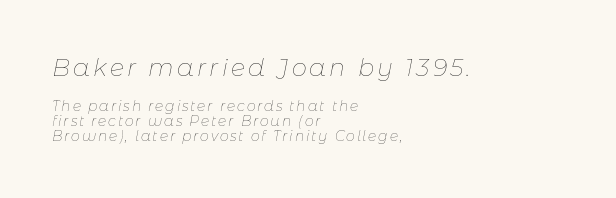
No heavy texture on the line: the type isn't bold. Has an underline been added? It has not. Honestly, the rows look squashed on top of each other. Whoever set this made the first block the dominant, larger element.
